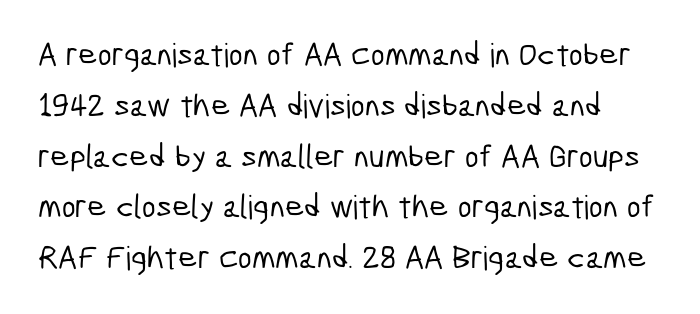
{"serif": "no", "width": "condensed", "stroke_contrast": "low", "x_height": "medium", "monospaced": "no", "underline": "no", "line_spacing": "normal", "line_spacing_ratio": 1.54, "letter_spacing": "normal", "letter_spacing_em": 0.0, "glyph_px": 33}
